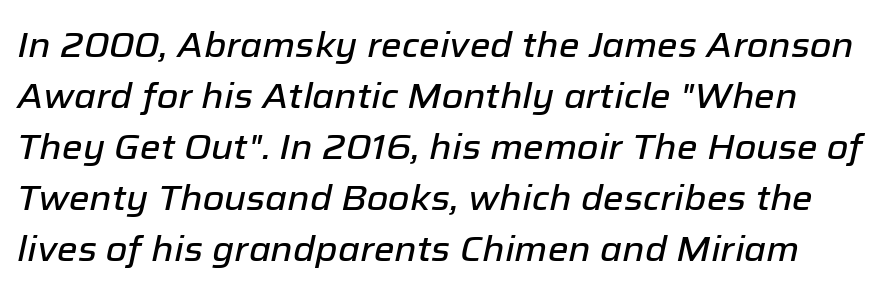
The image shows 35 px text type, italic (leaning right); set normal line spacing (1.46x), normal letter spacing, not underlined; low stroke contrast and a medium x-height.
